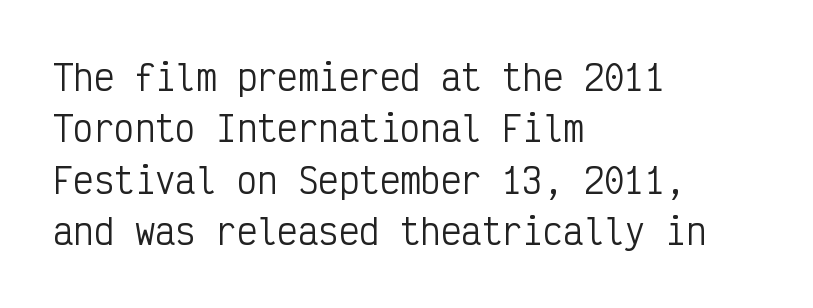
The image shows 34 px regular-weight, condensed sans-serif type, upright, monospaced; set left-aligned, normal line spacing (1.51x), normal letter spacing, not underlined; low stroke contrast and a medium x-height.
